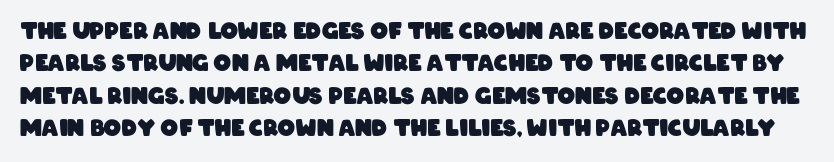
The image shows 22 px bold type; set normal line spacing (1.47x), normal letter spacing, not underlined.
